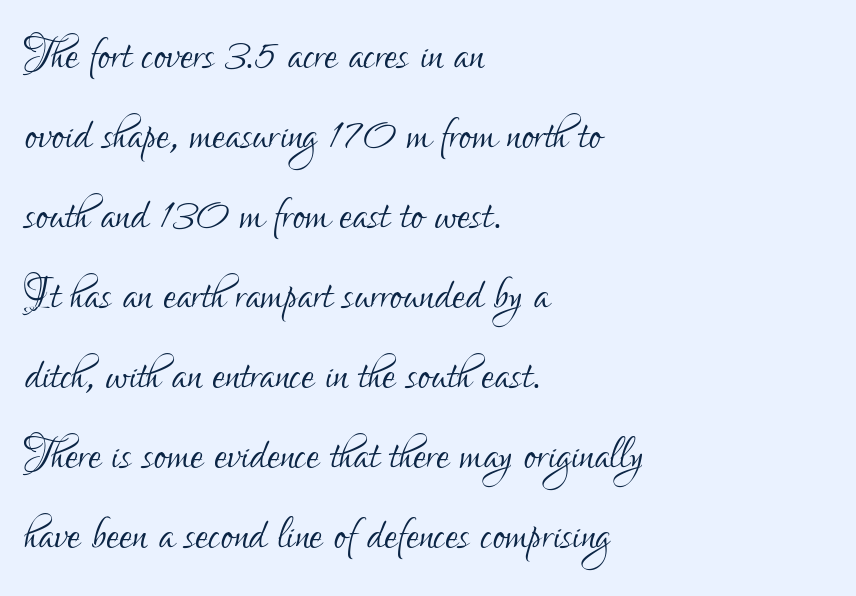
{"serif": "no", "bold": "no", "weight": "light", "width": "condensed", "stroke_contrast": "low", "x_height": "small", "monospaced": "no", "underline": "no", "align": "left", "line_spacing": "normal", "line_spacing_ratio": 1.38, "letter_spacing": "normal", "letter_spacing_em": 0.0, "glyph_px": 58}
